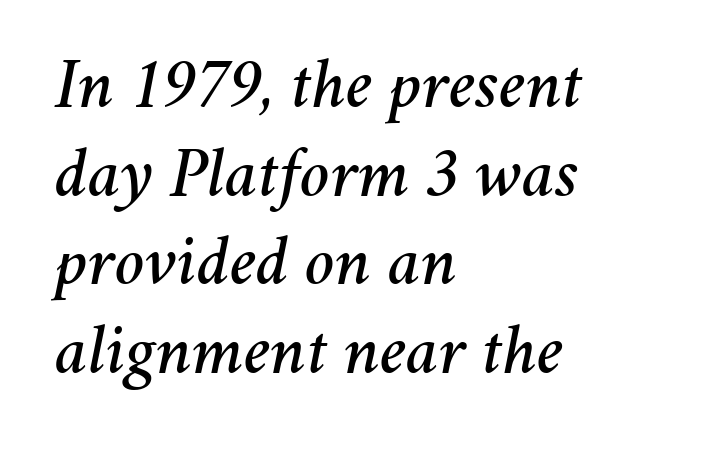
Q: Is the text italic (slanted)? A: Yes, it leans right by about 11 degrees.
Q: Is the text underlined? A: No.
Q: How is the paragraph aligned? A: Left-aligned.
Q: Is the spacing between letters normal or unusually wide? A: Normal.
Q: Is the spacing between lines tight, normal or loose? A: Normal.
Q: Width (condensed, normal, or wide)? A: Normal.
Q: Stroke contrast? A: Medium.
Q: x-height? A: Medium.
Q: Monospaced? A: No.
